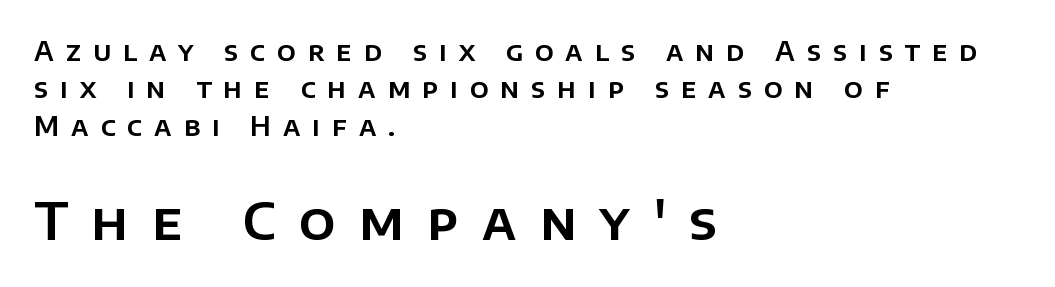
The leading is moderate, giving the passage an even texture. Descenders hang freely into open space. Spacing verdict: proportional, widths tailored to each character. Every row of glyphs begins at an identical x-position on the left. The horizontal fit of the characters is loose and conspicuously gappy.
